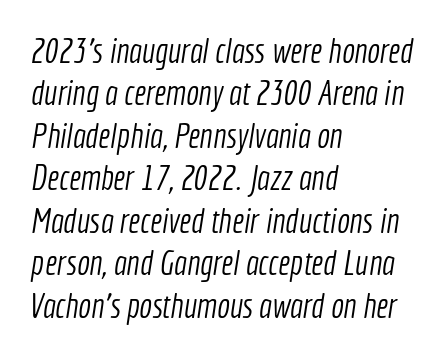
Are there feet on the stems? There aren't — it's a sans. Glance below the letters and you will spot only blank space. The letters sit at their default tracking, neither squeezed nor spread. A light-to-regular cut is what we see here. Successive baselines arrive at the customary interval.
